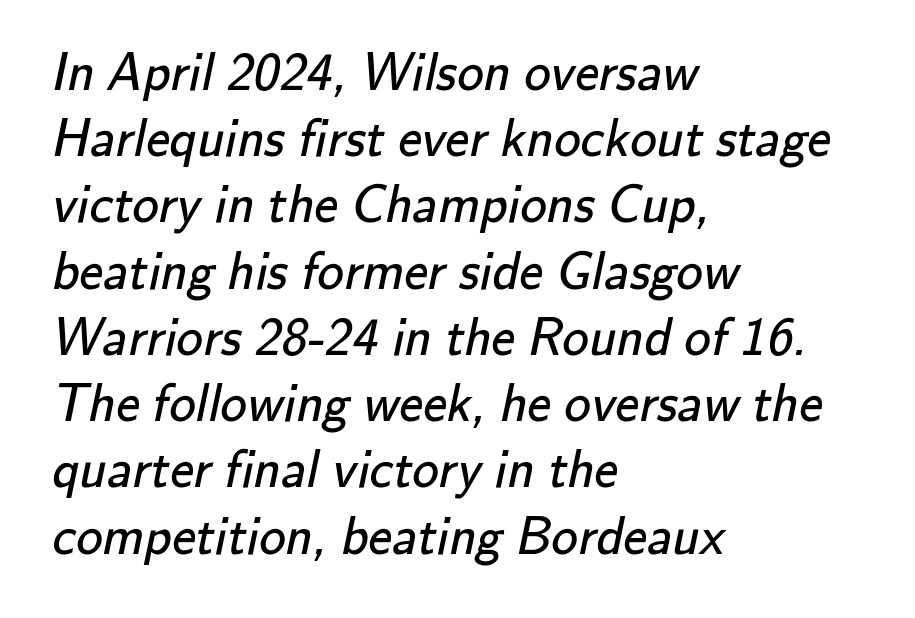
The image shows 53 px regular-weight sans-serif type; set left-aligned, normal line spacing (1.25x), normal letter spacing, not underlined; low stroke contrast and a small x-height.
